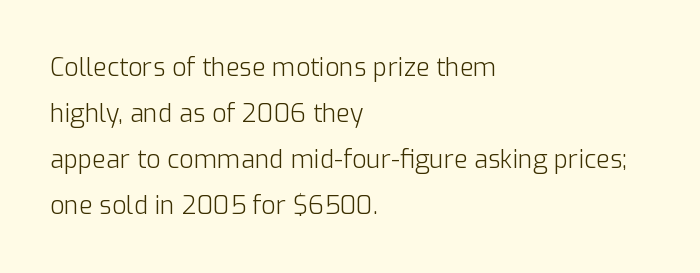
The image shows 25 px text type, upright; set left-aligned, line spacing 1.84x, normal letter spacing, not underlined.
